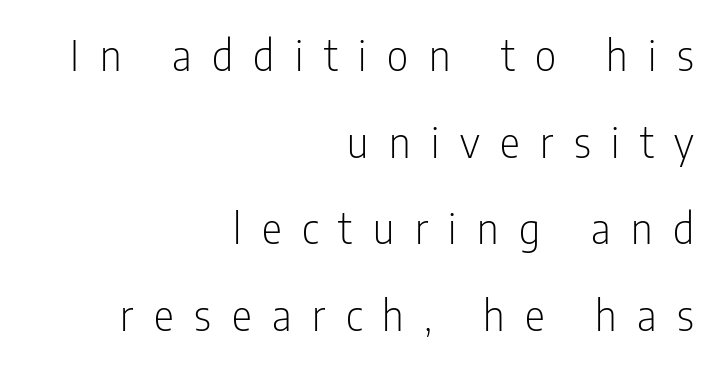
{"serif": "no", "italic": "no", "bold": "no", "weight": "light", "width": "condensed", "stroke_contrast": "low", "x_height": "medium", "monospaced": "no", "underline": "no", "align": "right", "line_spacing": "loose", "line_spacing_ratio": 2.06, "letter_spacing": "wide", "letter_spacing_em": 0.49, "glyph_px": 42}
